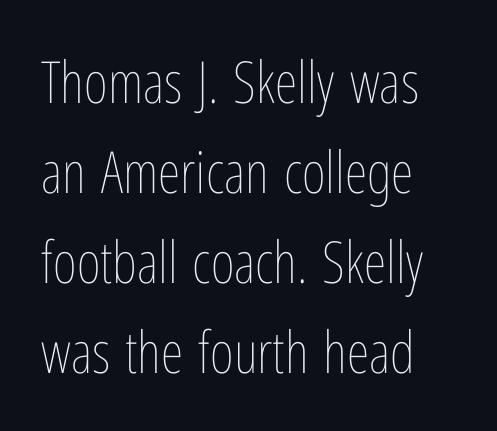
{"italic": "no", "bold": "no", "weight": "thin", "width": "condensed", "stroke_contrast": "low", "x_height": "medium", "monospaced": "no", "underline": "no", "align": "left", "line_spacing": "normal", "line_spacing_ratio": 1.55, "letter_spacing": "normal", "letter_spacing_em": 0.0, "glyph_px": 58}
